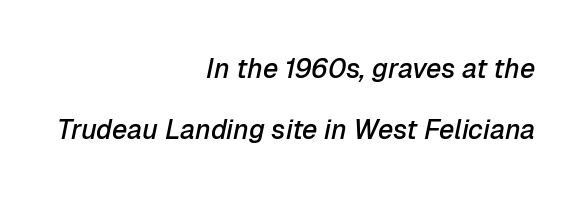
The image shows 27 px text type, italic (leaning right); set right-aligned, loose line spacing (2.26x), normal letter spacing, not underlined.
